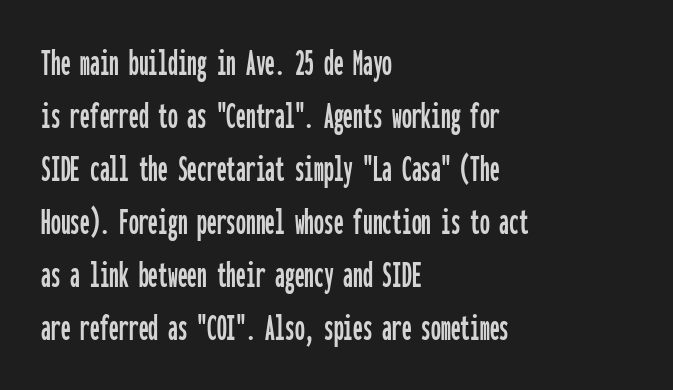
Q: Is the text italic (slanted)? A: No, it is upright.
Q: Is the typeface a serif or a sans-serif typeface? A: Sans-serif.
Q: Is the text underlined? A: No.
Q: How is the paragraph aligned? A: Left-aligned.
Q: Is the spacing between letters normal or unusually wide? A: Normal.
Q: Is the spacing between lines tight, normal or loose? A: Normal.
Q: Width (condensed, normal, or wide)? A: Condensed.
Q: Stroke contrast? A: Low.
Q: x-height? A: Medium.
Q: Monospaced? A: Yes.
